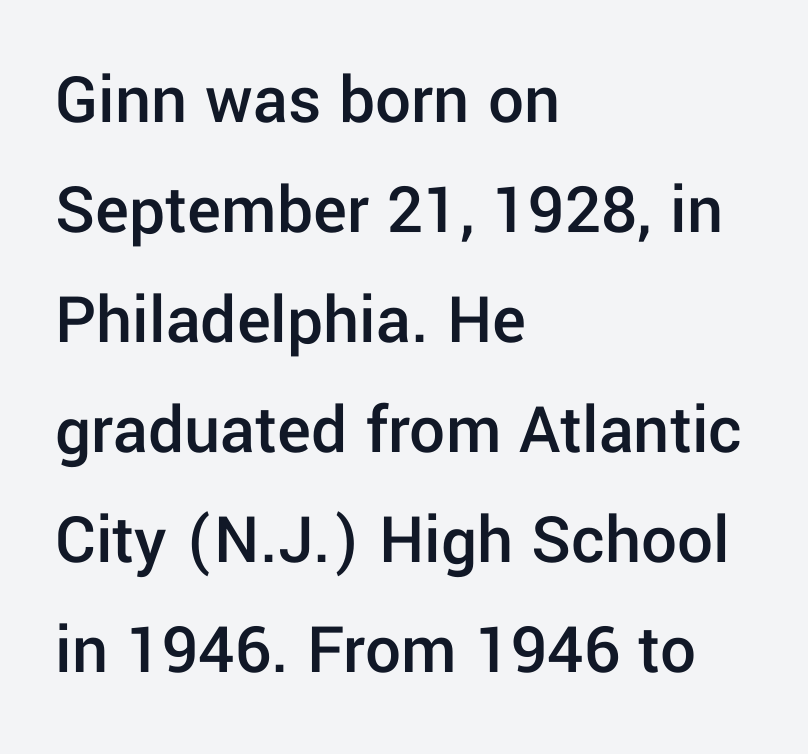
Short note: letters normally spaced. Clear beneath every line of the passage. Does the weight exceed regular? Yes, but only to semibold. Teacher's note: observe the even left margin — that is flush-left alignment.
